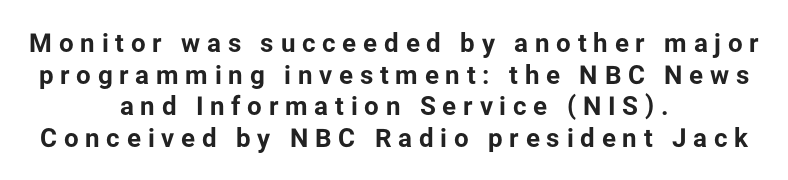
The image shows 26 px bold type, upright; set centered, line spacing 1.22x, unusually wide letter spacing (+0.26 em), not underlined.
